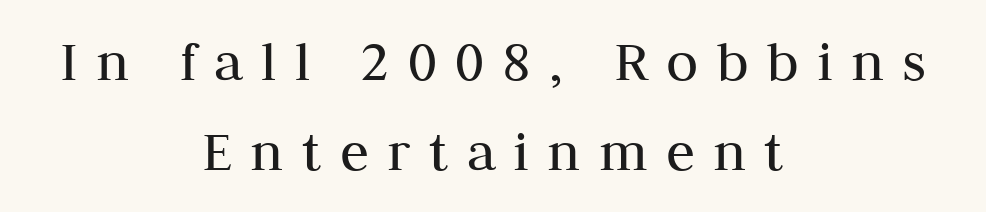
The baseline area is clear. Baseline-to-baseline distance is the conventional proportion of letter height. Heaviness? Minimal to ordinary, like unemphasized prose. Think of a printed novel: that variable character pitch is what you see here. Reading down the block, each line starts at a different indent, mirrored at its end. Characters remain perfectly vertical along every line.
